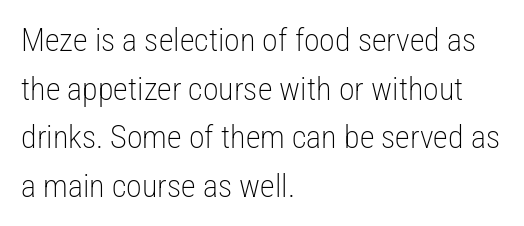
The image shows 32 px light, condensed sans-serif type, upright; set left-aligned, normal line spacing (1.52x), normal letter spacing, not underlined; low stroke contrast and a medium x-height.
